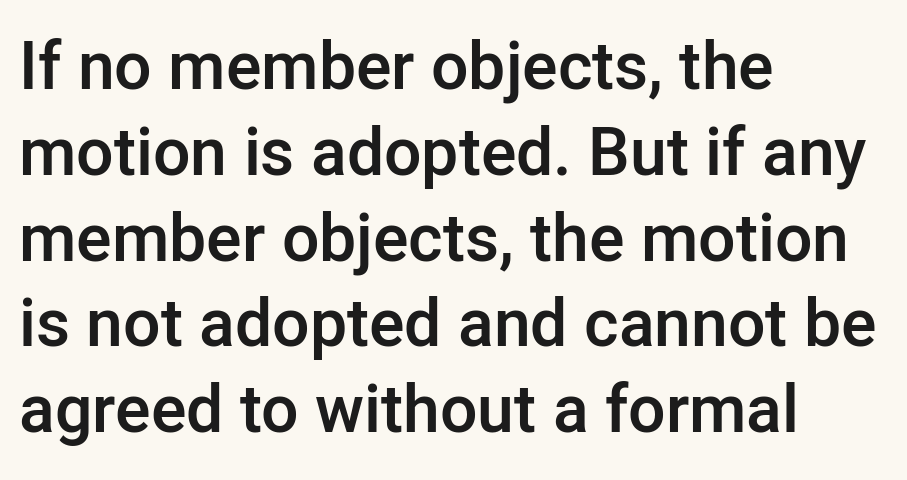
The image shows 66 px semibold sans-serif type, upright; set left-aligned, normal line spacing (1.3x), normal letter spacing, not underlined; low stroke contrast and a medium x-height.
